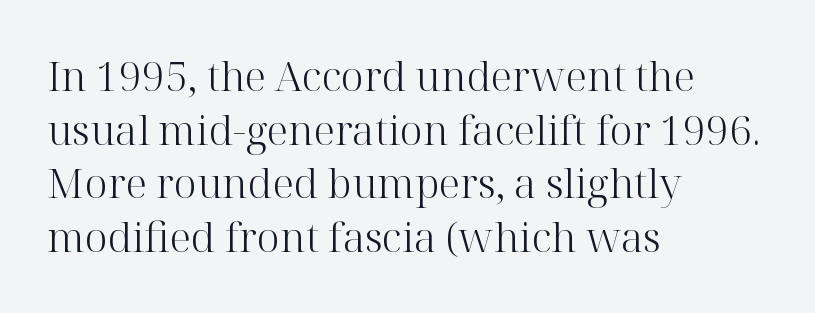
Q: Is the text bold? A: No.
Q: Is the text italic (slanted)? A: No, it is upright.
Q: Is the typeface a serif or a sans-serif typeface? A: Serif.
Q: Is the text underlined? A: No.
Q: How is the paragraph aligned? A: Left-aligned.
Q: Is the spacing between letters normal or unusually wide? A: Normal.
Q: Is the spacing between lines tight, normal or loose? A: Normal.
Q: Width (condensed, normal, or wide)? A: Normal.
Q: Stroke contrast? A: High.
Q: x-height? A: Medium.
Q: Monospaced? A: No.
